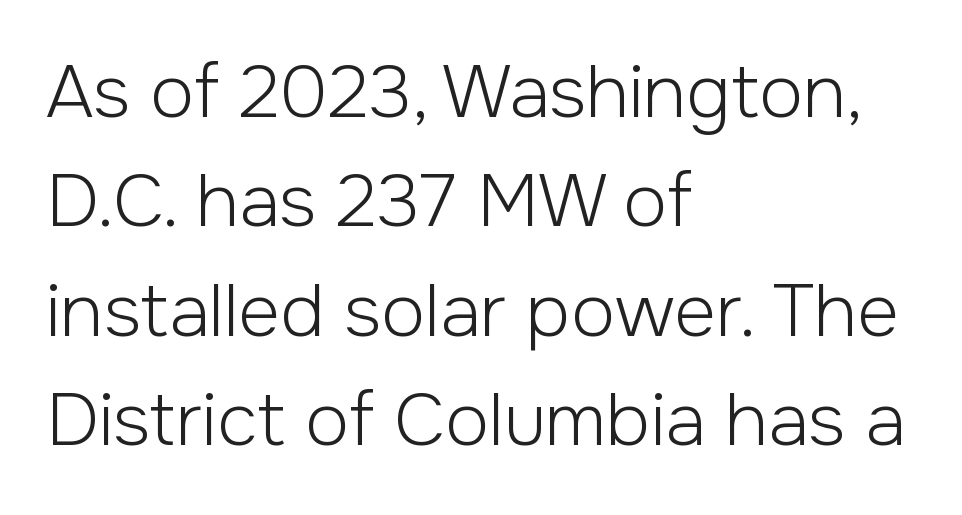
The image shows 73 px light sans-serif type, upright; set left-aligned, normal line spacing (1.5x), normal letter spacing, not underlined; low stroke contrast and a medium x-height.
